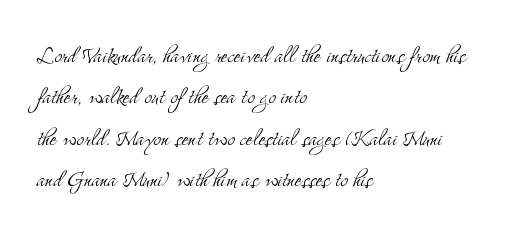
The image shows 28 px light, condensed serif type; set left-aligned, normal line spacing (1.48x), normal letter spacing, not underlined; medium stroke contrast and a small x-height.
